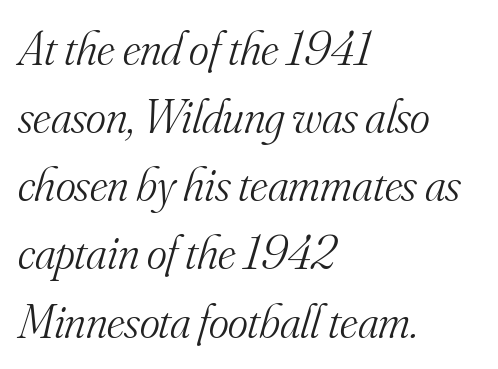
Each letter keeps its own natural width here, so spacing adapts to shape. Compared with a typical body face, this is equally light or lighter still. Honestly, the letter spacing is just normal — you wouldn't notice it. If you drew a ruler down the left edge, every line would touch it. The whole block is typeset with a tilt. The designer went with a serif here, giving each stem small feet.
